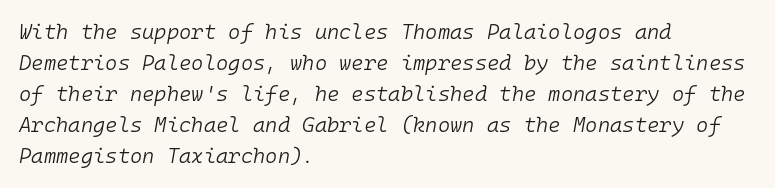
Does the copy run flush right? No — it runs flush left. Observe the lean: these are italic letterforms. Summary of weight: not heavy and not bold. Compared with typical paragraphs, the rows here are spaced about the same. Characters follow at the spacing the type designer built in.
